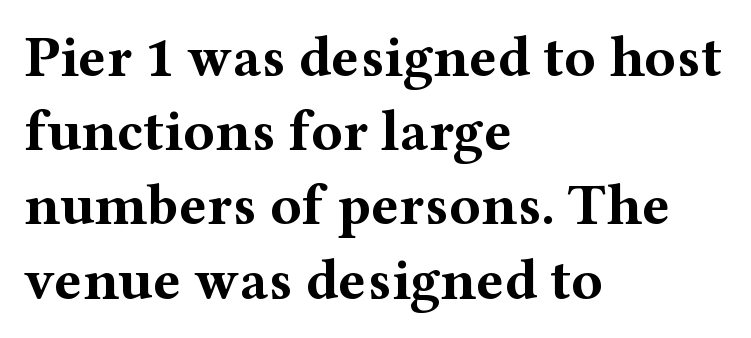
{"serif": "yes", "italic": "no", "bold": "yes", "weight": "bold", "width": "wide", "stroke_contrast": "medium", "x_height": "medium", "monospaced": "no", "underline": "no", "align": "left", "line_spacing": "normal", "line_spacing_ratio": 1.28, "letter_spacing": "normal", "letter_spacing_em": 0.0, "glyph_px": 58}
